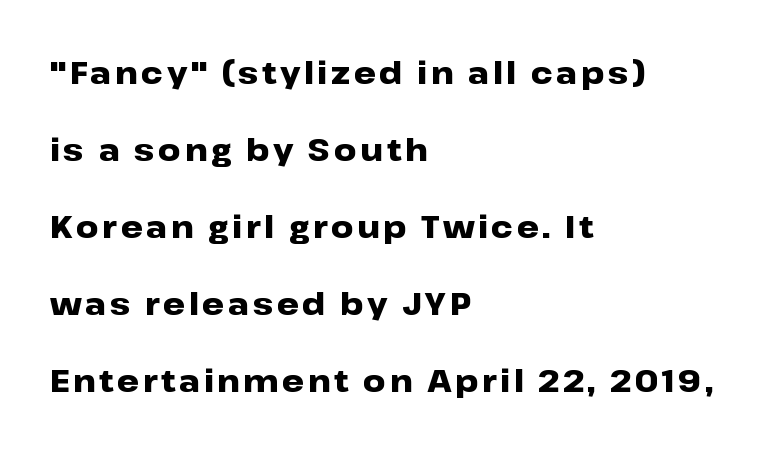
Q: Is the text bold? A: Yes.
Q: Is the text italic (slanted)? A: No, it is upright.
Q: Is the typeface a serif or a sans-serif typeface? A: Sans-serif.
Q: Is the text underlined? A: No.
Q: How is the paragraph aligned? A: Left-aligned.
Q: Is the spacing between lines tight, normal or loose? A: Loose.
Q: Width (condensed, normal, or wide)? A: Wide.
Q: Stroke contrast? A: Low.
Q: x-height? A: Medium.
Q: Monospaced? A: No.
